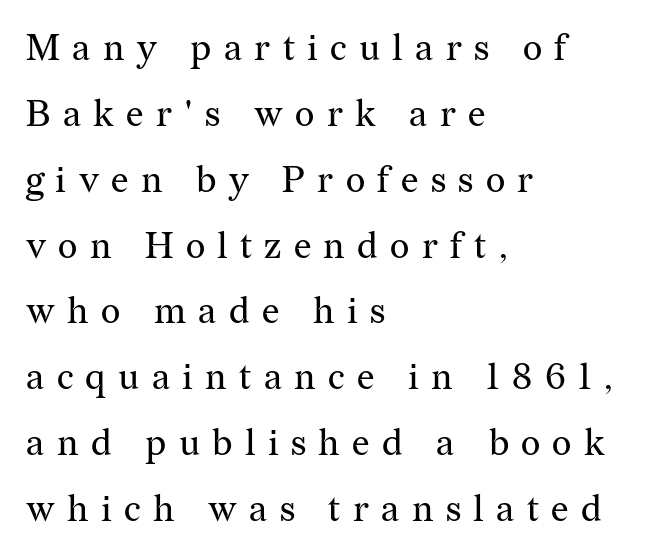
Q: Is the text bold? A: No.
Q: Is the text italic (slanted)? A: No, it is upright.
Q: Is the typeface a serif or a sans-serif typeface? A: Serif.
Q: Is the text underlined? A: No.
Q: How is the paragraph aligned? A: Left-aligned.
Q: Is the spacing between letters normal or unusually wide? A: Unusually wide.
Q: Width (condensed, normal, or wide)? A: Normal.
Q: Stroke contrast? A: Medium.
Q: x-height? A: Medium.
Q: Monospaced? A: No.
